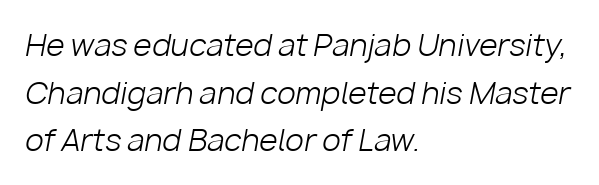
{"italic": "yes", "lean": "right", "slant_degrees": 10, "bold": "no", "weight": "light", "width": "normal", "stroke_contrast": "low", "x_height": "medium", "monospaced": "no", "underline": "no", "align": "left", "line_spacing": "normal", "line_spacing_ratio": 1.59, "letter_spacing": "normal", "letter_spacing_em": 0.0, "glyph_px": 30}
